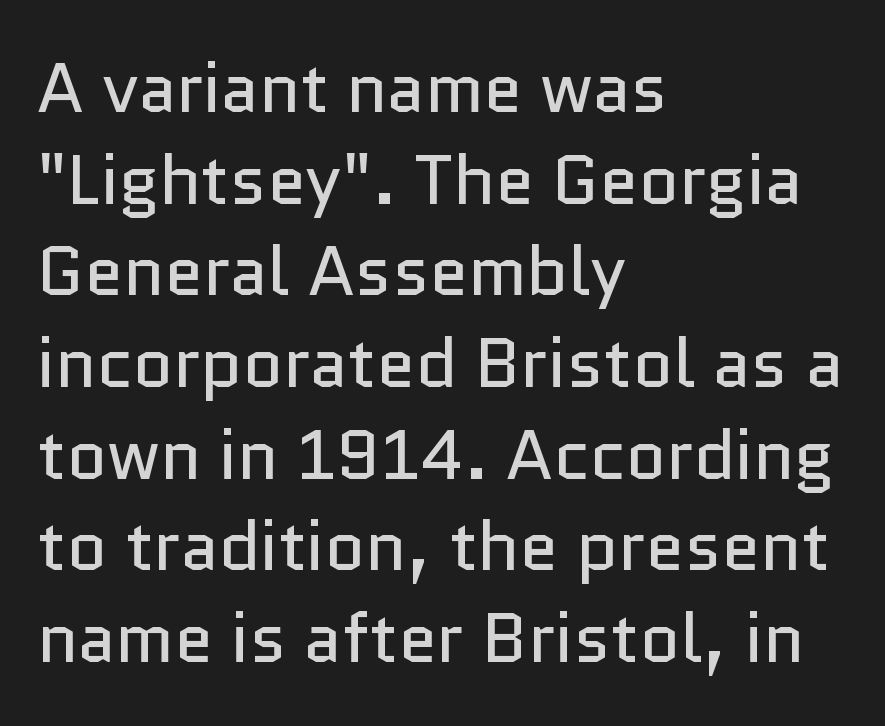
Q: Is the text bold? A: No.
Q: Is the text italic (slanted)? A: No, it is upright.
Q: Is the typeface a serif or a sans-serif typeface? A: Sans-serif.
Q: Is the text underlined? A: No.
Q: How is the paragraph aligned? A: Left-aligned.
Q: Is the spacing between letters normal or unusually wide? A: Normal.
Q: Is the spacing between lines tight, normal or loose? A: Normal.
Q: Width (condensed, normal, or wide)? A: Normal.
Q: Stroke contrast? A: Low.
Q: x-height? A: Medium.
Q: Monospaced? A: No.
